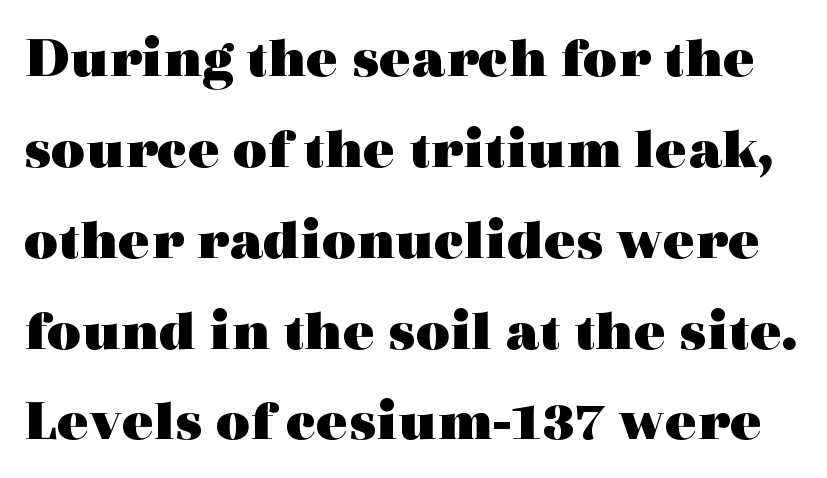
Descenders are the only things crossing below the line. A typesetter would mark this as roman, not italic. Whoever set this chose a conventional vertical rhythm. Unlike a clean sans, this face finishes its strokes with serifs. There is no visible air inserted between adjacent glyphs.
